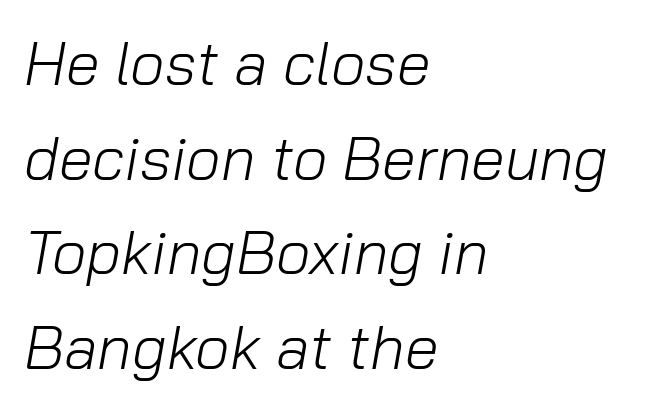
The image shows 61 px light type, italic (leaning right); set left-aligned, normal line spacing (1.55x), normal letter spacing, not underlined; low stroke contrast and a medium x-height.
